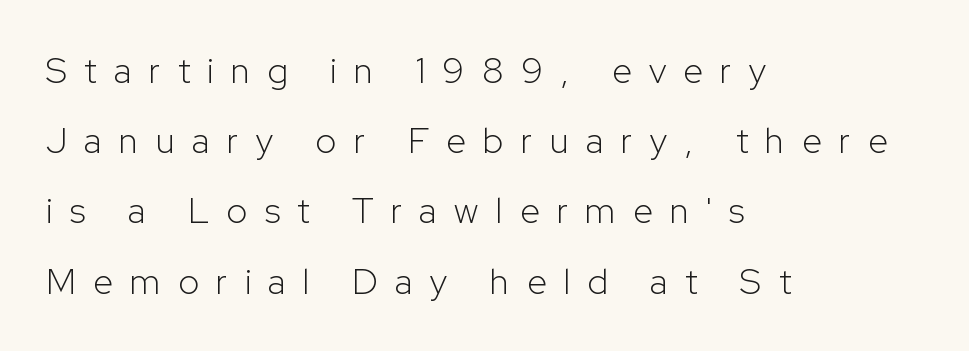
Q: Is the text bold? A: No.
Q: Is the text italic (slanted)? A: No, it is upright.
Q: Is the typeface a serif or a sans-serif typeface? A: Sans-serif.
Q: Is the text underlined? A: No.
Q: How is the paragraph aligned? A: Left-aligned.
Q: Is the spacing between letters normal or unusually wide? A: Unusually wide.
Q: Is the spacing between lines tight, normal or loose? A: Loose.
Q: Width (condensed, normal, or wide)? A: Normal.
Q: Stroke contrast? A: Low.
Q: x-height? A: Medium.
Q: Monospaced? A: No.
